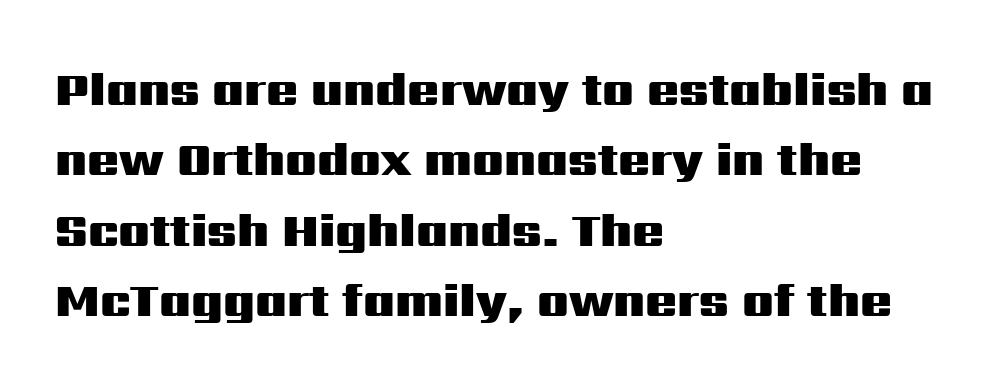
The passage shown has conventional tracking throughout. These lines are rendered in a variable-pitch font. The rendering uses a bold face; every stroke is thick and dark. The area under the type is left untouched.
